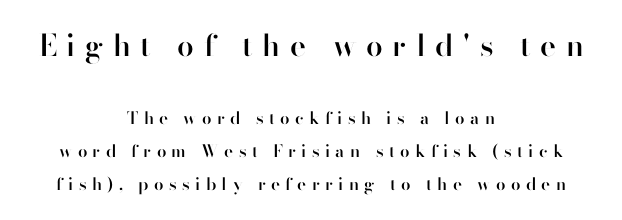
Size contrast runs from large at the top to small at the bottom. Students, this is semibold: more ink than regular, less than bold. Here the designer chose a conventional face with non-uniform glyph widths. Honestly, the rows look like they've been pulled way apart. The type is letterspaced generously, with wide tracking. Both edges are ragged and mirror each other, which tells us the setting is centered.
